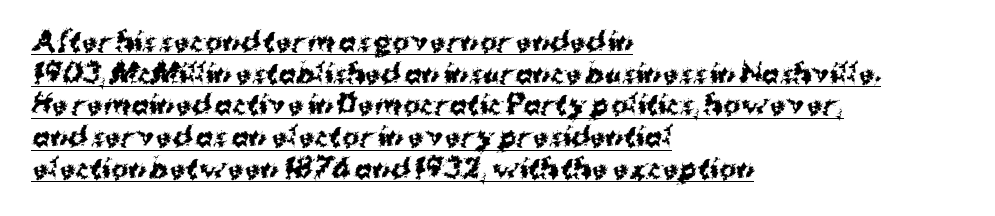
Horizontal alignment here is leftward, the default for most running prose. You can see a thin bar hugging the bottom of the glyphs. Heavy-handed strokes throughout: this text is bold.
